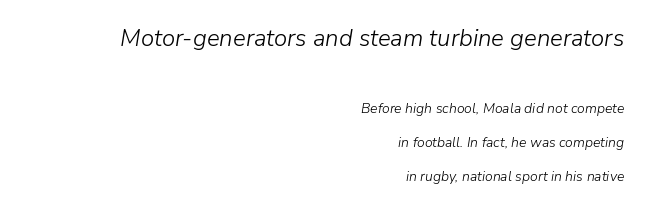
Q: Is the text bold? A: No.
Q: Is the text italic (slanted)? A: Yes, it leans right by about 9 degrees.
Q: Is the text underlined? A: No.
Q: How is the paragraph aligned? A: Right-aligned.
Q: Is the spacing between letters normal or unusually wide? A: Normal.
Q: Is the spacing between lines tight, normal or loose? A: Loose.
Q: Which block of text is set in a larger size, the first (top) or the second (bottom)? A: The first (top) one.
